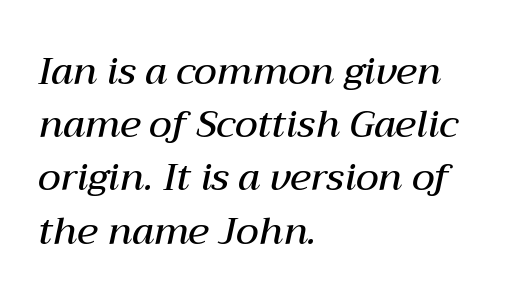
{"italic": "yes", "lean": "right", "slant_degrees": 12, "bold": "semi", "weight": "semibold", "width": "normal", "stroke_contrast": "medium", "x_height": "medium", "monospaced": "no", "underline": "no", "align": "left", "line_spacing": "normal", "line_spacing_ratio": 1.4, "letter_spacing": "normal", "letter_spacing_em": 0.0, "glyph_px": 38}
